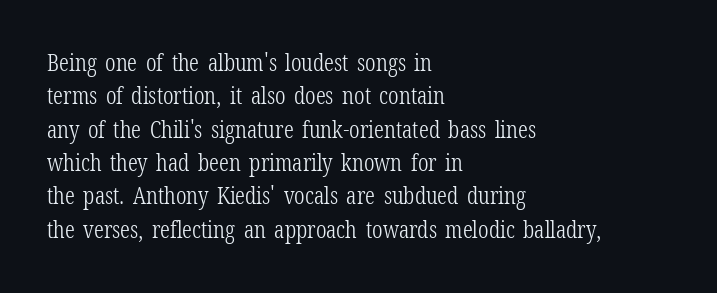
Q: Is the text bold? A: No.
Q: Is the text italic (slanted)? A: No, it is upright.
Q: Is the text underlined? A: No.
Q: How is the paragraph aligned? A: Left-aligned.
Q: Is the spacing between letters normal or unusually wide? A: Normal.
Q: Is the spacing between lines tight, normal or loose? A: Normal.
